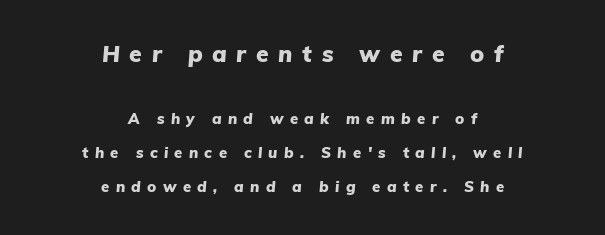
Q: Is the text bold? A: Yes.
Q: Is the text italic (slanted)? A: Yes, it leans right by about 5 degrees.
Q: Is the text underlined? A: No.
Q: How is the paragraph aligned? A: Centered.
Q: Is the spacing between letters normal or unusually wide? A: Unusually wide.
Q: Is the spacing between lines tight, normal or loose? A: Loose.
Q: Which block of text is set in a larger size, the first (top) or the second (bottom)? A: The first (top) one.
